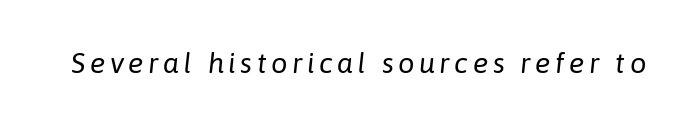
{"italic": "yes", "lean": "right", "slant_degrees": 6, "bold": "no", "weight": "regular", "width": "normal", "stroke_contrast": "low", "x_height": "medium", "monospaced": "no", "underline": "no", "glyph_px": 29}
